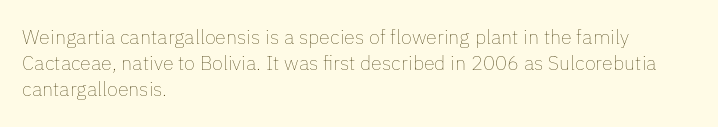
Q: Is the text bold? A: No.
Q: Is the text italic (slanted)? A: No, it is upright.
Q: Is the text underlined? A: No.
Q: How is the paragraph aligned? A: Left-aligned.
Q: Is the spacing between letters normal or unusually wide? A: Normal.
Q: Is the spacing between lines tight, normal or loose? A: Normal.
